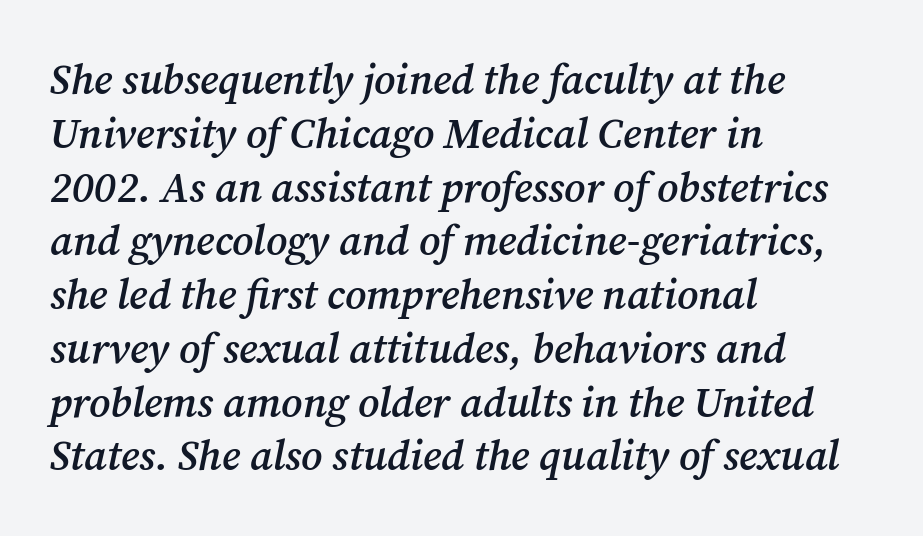
You could call the tracking neutral — neither tight nor loose. Think of a printed novel: that variable character pitch is what you see here. Would a proofreader flag this as italicized? Yes. These lines carry some extra weight — a demibold, not a full bold.
